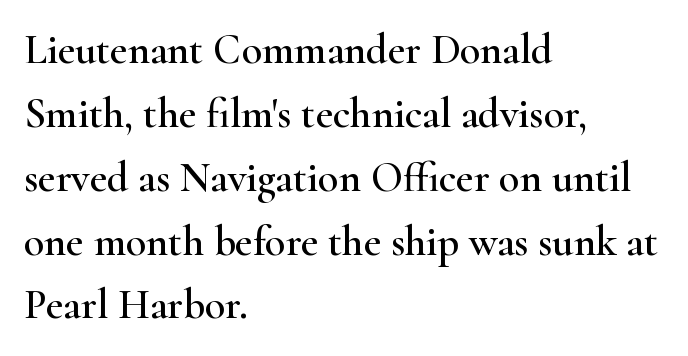
{"serif": "yes", "italic": "no", "width": "wide", "stroke_contrast": "high", "x_height": "small", "monospaced": "no", "underline": "no", "align": "left", "line_spacing": "normal", "line_spacing_ratio": 1.52, "letter_spacing": "normal", "letter_spacing_em": 0.0, "glyph_px": 42}
